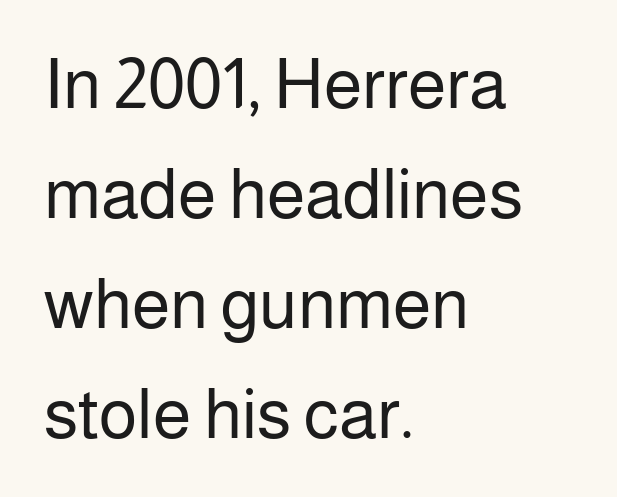
{"serif": "no", "italic": "no", "bold": "no", "weight": "regular", "width": "normal", "stroke_contrast": "low", "x_height": "medium", "monospaced": "no", "underline": "no", "align": "left", "line_spacing": "normal", "line_spacing_ratio": 1.57, "letter_spacing": "normal", "letter_spacing_em": 0.0, "glyph_px": 70}
